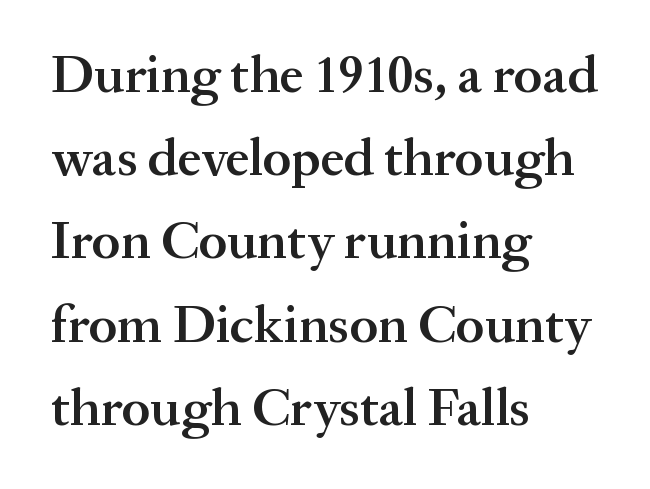
{"serif": "yes", "italic": "no", "bold": "semi", "weight": "semibold", "width": "normal", "stroke_contrast": "medium", "x_height": "medium", "monospaced": "no", "underline": "no", "align": "left", "line_spacing": "normal", "line_spacing_ratio": 1.57, "letter_spacing": "normal", "letter_spacing_em": 0.0, "glyph_px": 53}
